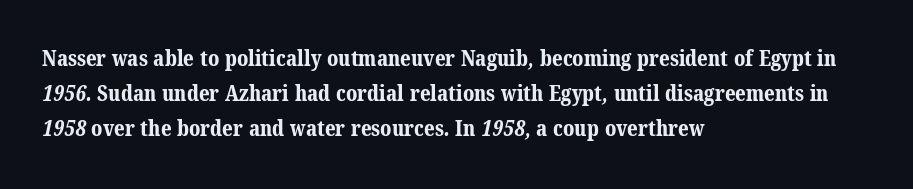
The image shows 22 px bold type; set left-aligned, normal line spacing (1.59x), normal letter spacing, not underlined.
